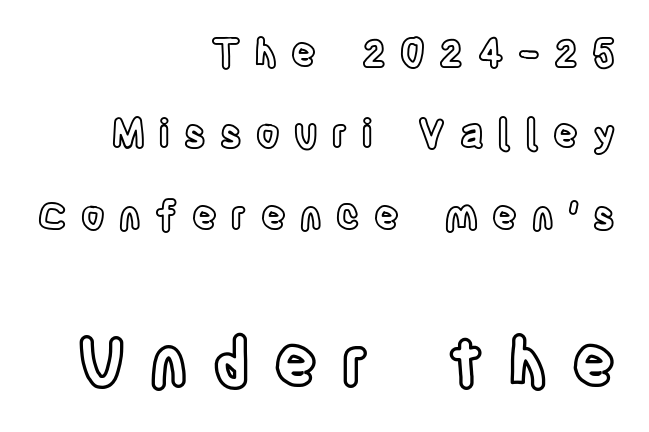
The image shows 66 px condensed type, upright; set right-aligned, loose line spacing (2.14x), unusually wide letter spacing (+0.38 em), not underlined; the second (bottom) block is 1.74x larger; a large x-height.
